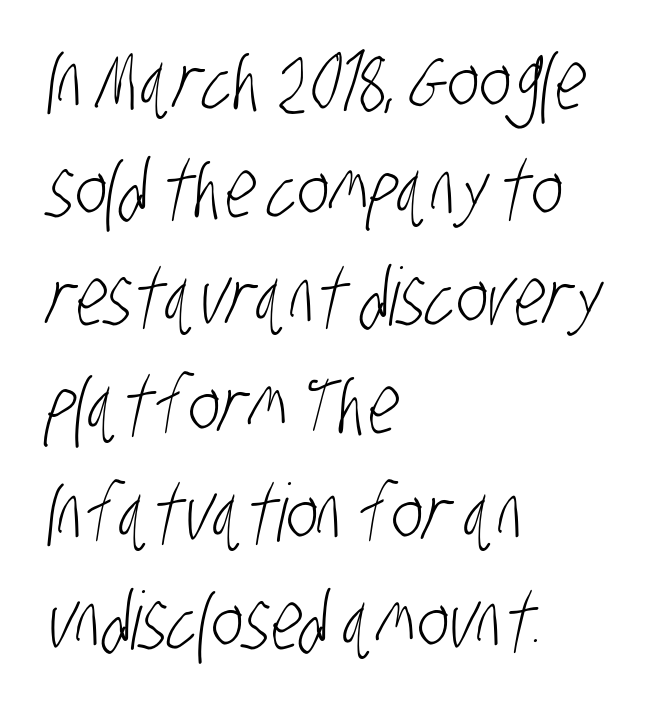
Q: Is the text bold? A: No.
Q: Is the typeface a serif or a sans-serif typeface? A: Sans-serif.
Q: Is the text underlined? A: No.
Q: How is the paragraph aligned? A: Left-aligned.
Q: Is the spacing between letters normal or unusually wide? A: Normal.
Q: Is the spacing between lines tight, normal or loose? A: Normal.
Q: Width (condensed, normal, or wide)? A: Condensed.
Q: Stroke contrast? A: Low.
Q: x-height? A: Large.
Q: Monospaced? A: No.
